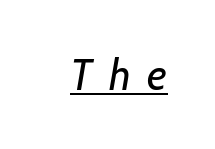
Q: Is the text bold? A: No.
Q: Is the text italic (slanted)? A: Yes, it leans right by about 7 degrees.
Q: Is the text underlined? A: Yes.
Q: Is the spacing between letters normal or unusually wide? A: Unusually wide.
Q: Width (condensed, normal, or wide)? A: Normal.
Q: Stroke contrast? A: Low.
Q: x-height? A: Medium.
Q: Monospaced? A: No.
